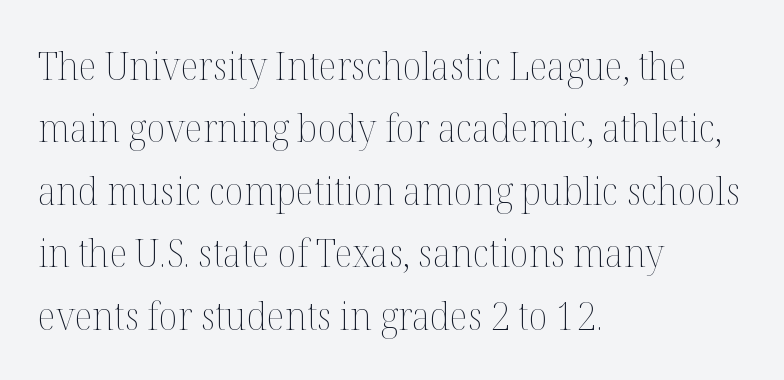
Nothing heavy about these letters — not bold at all. Has an underline been added? It has not. Is this a fixed-width face? No — the glyphs have proportional, varying widths. Each new line begins a customary step beneath the previous one. The lettering holds an erect, upright posture throughout. The ragged edge is on the right, which tells us the setting is flush left.
